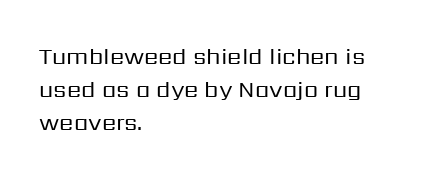
Honestly, the row spacing looks completely unremarkable. Caption: face not bold, strokes unweighted. Posture: vertical. This rendering features lettering with no underline. The setting favours the left margin, as ordinary paragraphs usually do.
